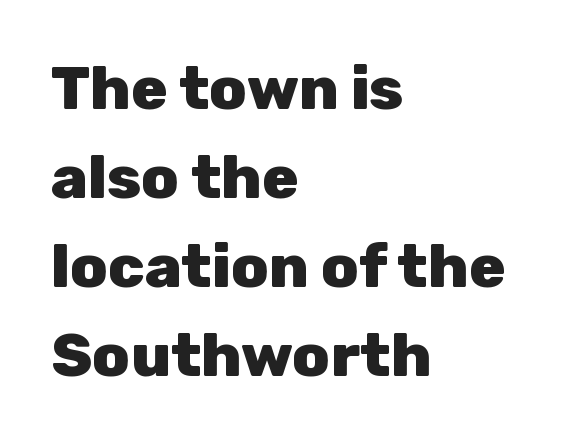
{"serif": "no", "italic": "no", "bold": "yes", "weight": "heavy", "width": "normal", "stroke_contrast": "low", "x_height": "medium", "monospaced": "no", "underline": "no", "align": "left", "line_spacing": "normal", "line_spacing_ratio": 1.46, "letter_spacing": "normal", "letter_spacing_em": 0.0, "glyph_px": 61}
